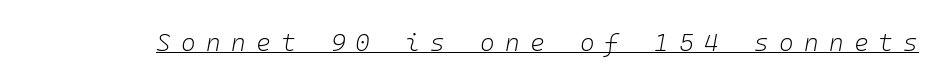
Q: Is the text bold? A: No.
Q: Is the text italic (slanted)? A: Yes, it leans right by about 10 degrees.
Q: Is the text underlined? A: Yes.
Q: Is the spacing between letters normal or unusually wide? A: Unusually wide.
